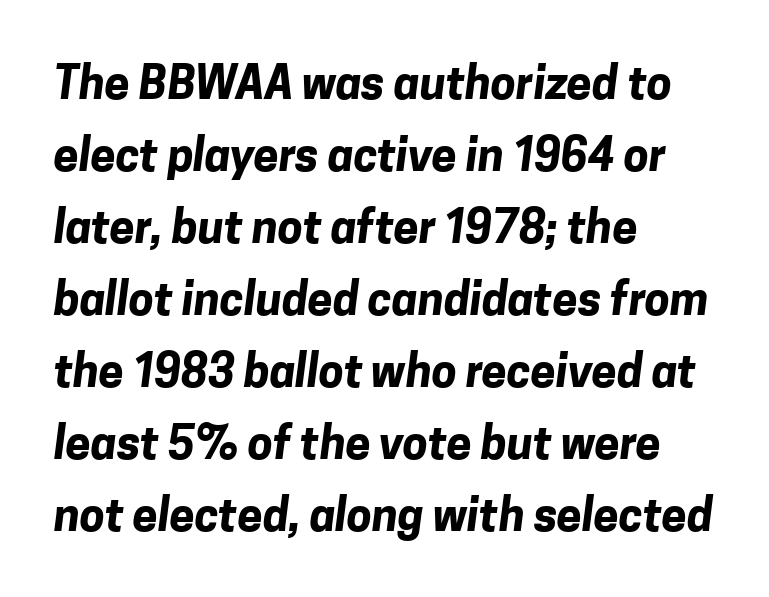
{"serif": "no", "bold": "yes", "weight": "bold", "width": "normal", "stroke_contrast": "low", "x_height": "medium", "monospaced": "no", "underline": "no", "align": "left", "line_spacing": "normal", "line_spacing_ratio": 1.6, "letter_spacing": "normal", "letter_spacing_em": 0.0, "glyph_px": 45}
